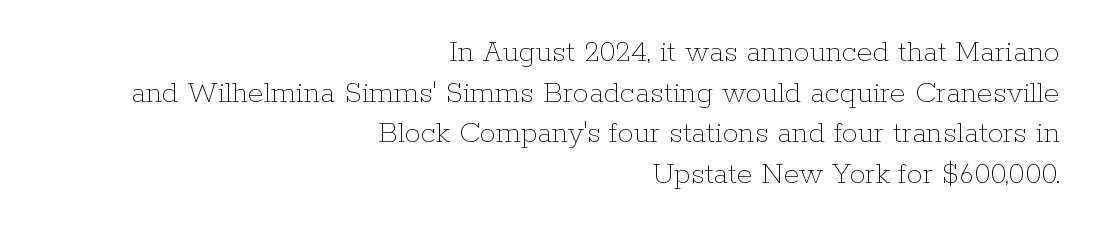
This is roman type, the default non-slanted kind. These lines are rendered in a variable-pitch font. The passage shown is not bold in any degree. The strip under each line holds only bare page. Students, note that the glyphs here touch the page at normal intervals. Layout note: lines flush right.
